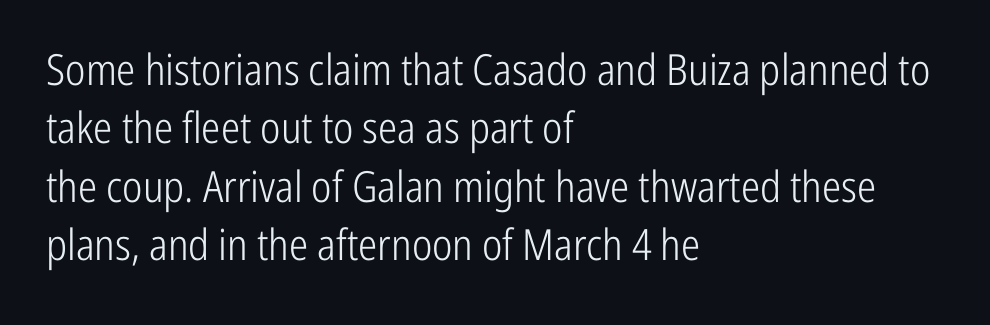
Q: Is the text bold? A: No.
Q: Is the text italic (slanted)? A: No, it is upright.
Q: Is the typeface a serif or a sans-serif typeface? A: Sans-serif.
Q: Is the text underlined? A: No.
Q: How is the paragraph aligned? A: Left-aligned.
Q: Is the spacing between letters normal or unusually wide? A: Normal.
Q: Is the spacing between lines tight, normal or loose? A: Normal.
Q: Width (condensed, normal, or wide)? A: Condensed.
Q: Stroke contrast? A: Low.
Q: x-height? A: Medium.
Q: Monospaced? A: No.
